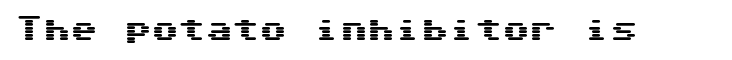
{"italic": "no", "underline": "no", "letter_spacing": "normal", "letter_spacing_em": 0.0, "glyph_px": 27}
